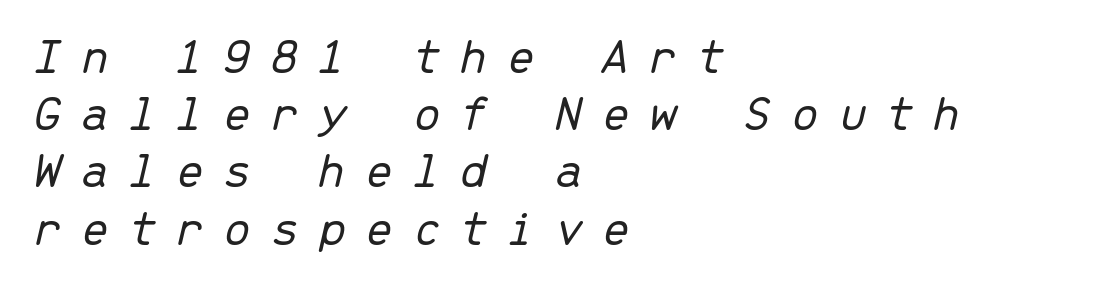
{"italic": "yes", "lean": "right", "slant_degrees": 13, "bold": "no", "weight": "light", "width": "normal", "stroke_contrast": "low", "x_height": "medium", "monospaced": "yes", "underline": "no", "align": "left", "line_spacing": "tight", "line_spacing_ratio": 1.1, "letter_spacing": "wide", "letter_spacing_em": 0.35, "glyph_px": 52}
